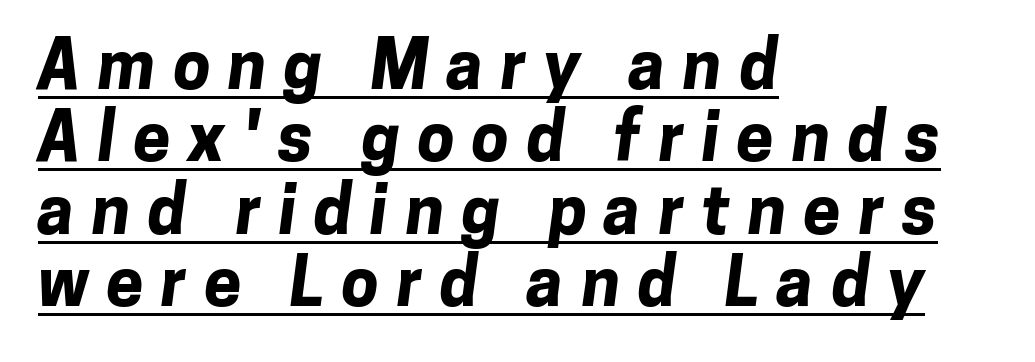
The image shows 67 px bold sans-serif type; set left-aligned, tight line spacing (1.08x), unusually wide letter spacing (+0.26 em), underlined; low stroke contrast and a medium x-height.
